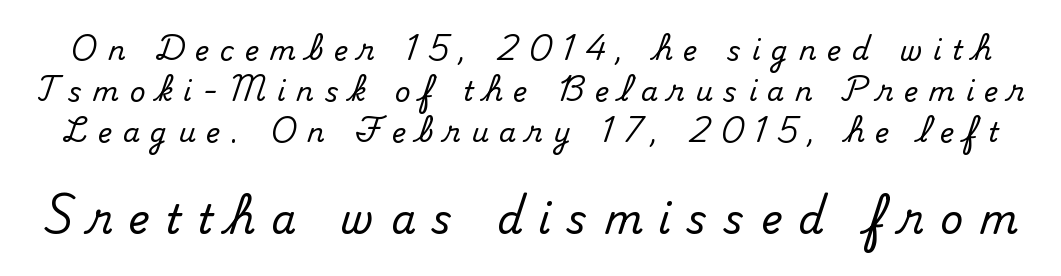
Q: Is the text italic (slanted)? A: Yes.
Q: Is the typeface a serif or a sans-serif typeface? A: Serif.
Q: Is the text underlined? A: No.
Q: Is the spacing between letters normal or unusually wide? A: Unusually wide.
Q: Is the spacing between lines tight, normal or loose? A: Normal.
Q: Which block of text is set in a larger size, the first (top) or the second (bottom)? A: The second (bottom) one.
Q: Width (condensed, normal, or wide)? A: Normal.
Q: Stroke contrast? A: Medium.
Q: x-height? A: Small.
Q: Monospaced? A: No.
